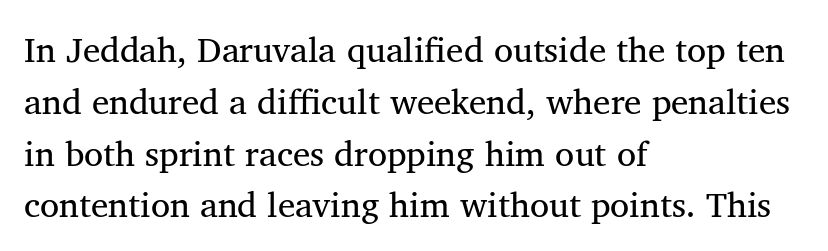
The image shows 35 px regular-weight serif type, upright; set left-aligned, normal line spacing (1.48x), normal letter spacing, not underlined; medium stroke contrast and a medium x-height.
